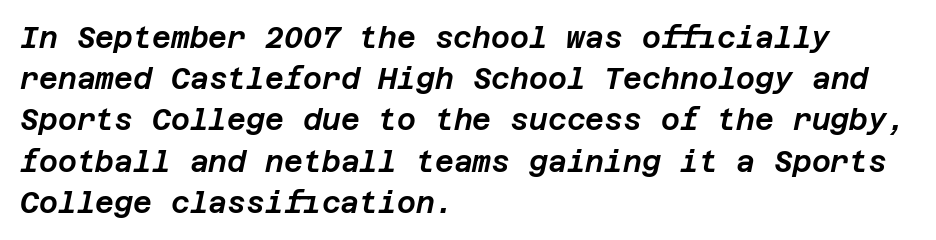
Q: Is the text italic (slanted)? A: Yes, it leans right by about 12 degrees.
Q: Is the text underlined? A: No.
Q: How is the paragraph aligned? A: Left-aligned.
Q: Is the spacing between letters normal or unusually wide? A: Normal.
Q: Is the spacing between lines tight, normal or loose? A: Normal.
Q: Width (condensed, normal, or wide)? A: Normal.
Q: Stroke contrast? A: Low.
Q: x-height? A: Large.
